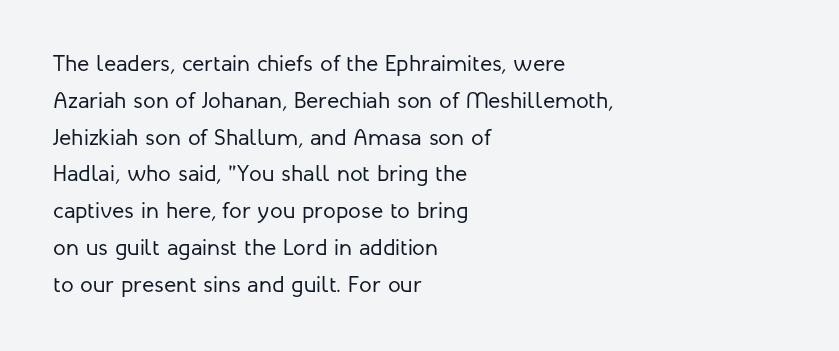
The rendering uses a moderate line-height, typical for paragraphs. The cut favours lightness, reaching ordinary text weight at its darkest. This is roman type, the default non-slanted kind. A student would call this left alignment; a typographer would say flush left, rag right. Honestly, there is no underline to notice here at all. The letterforms sit shoulder to shoulder at normal distance.
